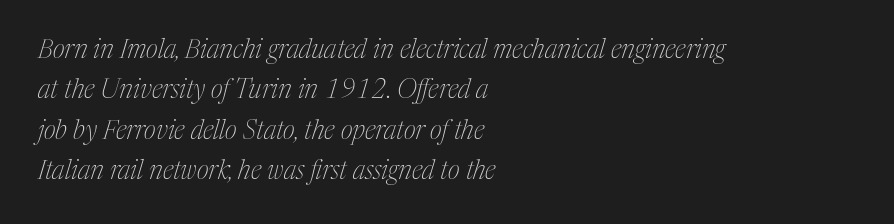
{"italic": "yes", "lean": "right", "slant_degrees": 17, "bold": "no", "underline": "no", "align": "left", "line_spacing": "normal", "line_spacing_ratio": 1.55, "letter_spacing": "normal", "letter_spacing_em": 0.0, "glyph_px": 26}
